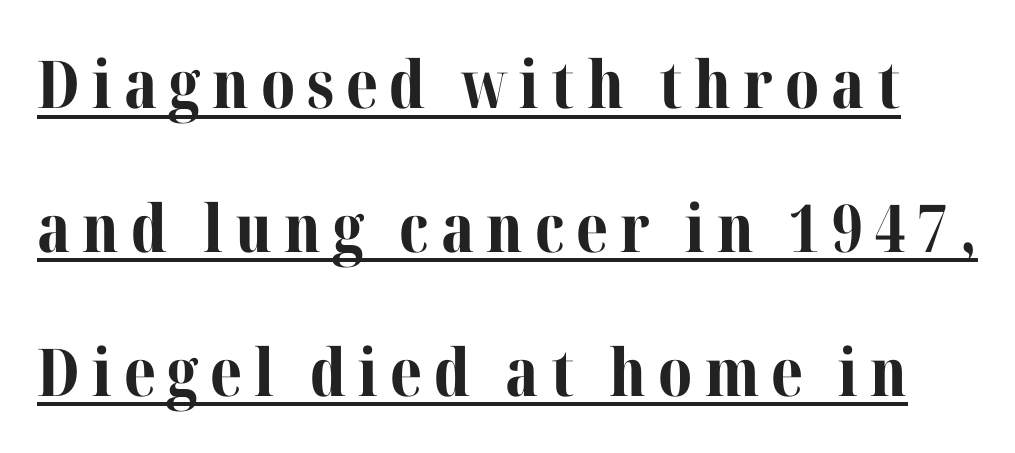
{"serif": "yes", "italic": "no", "bold": "yes", "weight": "bold", "width": "normal", "stroke_contrast": "medium", "x_height": "medium", "monospaced": "no", "underline": "yes", "line_spacing": "loose", "line_spacing_ratio": 2.18, "glyph_px": 66}
